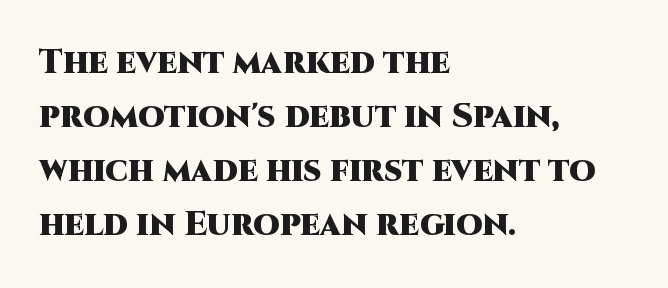
Q: Is the text bold? A: Yes.
Q: Is the text italic (slanted)? A: No, it is upright.
Q: Is the typeface a serif or a sans-serif typeface? A: Sans-serif.
Q: Is the text underlined? A: No.
Q: How is the paragraph aligned? A: Left-aligned.
Q: Is the spacing between letters normal or unusually wide? A: Normal.
Q: Is the spacing between lines tight, normal or loose? A: Normal.
Q: Width (condensed, normal, or wide)? A: Normal.
Q: Stroke contrast? A: High.
Q: x-height? A: Large.
Q: Monospaced? A: No.
